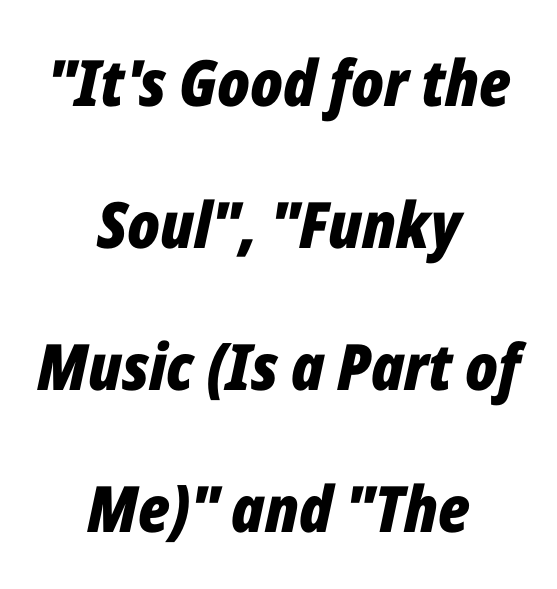
{"italic": "yes", "lean": "right", "slant_degrees": 12, "bold": "yes", "weight": "bold", "width": "condensed", "stroke_contrast": "low", "x_height": "medium", "monospaced": "no", "underline": "no", "align": "center", "line_spacing": "loose", "line_spacing_ratio": 2.22, "letter_spacing": "normal", "letter_spacing_em": 0.0, "glyph_px": 64}
